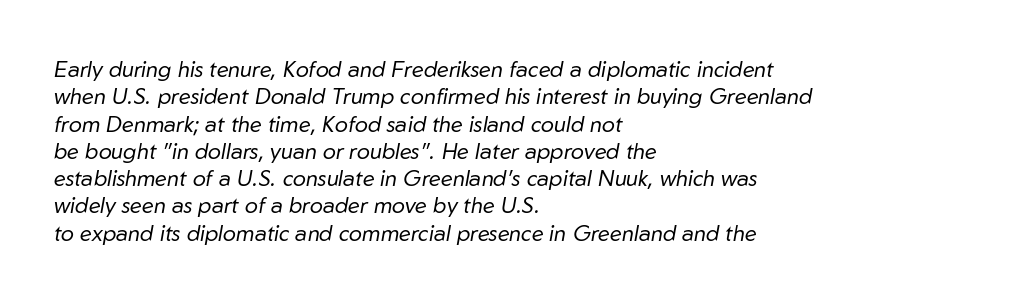
The image shows 22 px text type, italic (leaning right); set left-aligned, line spacing 1.24x, normal letter spacing, not underlined.
